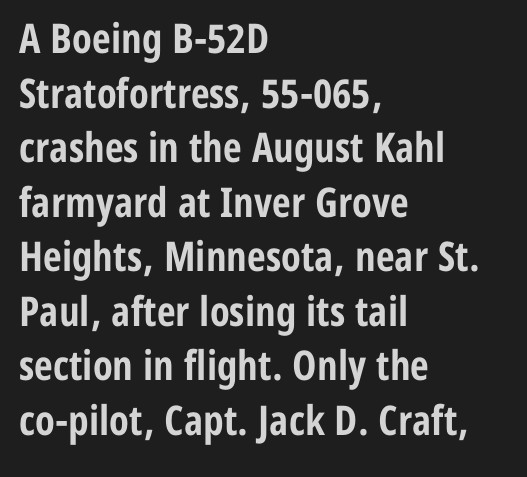
Type without underlining. The font family rendered here belongs to the sans-serif group. Varying glyph widths throughout — classic text-font behaviour. No italicization has been applied; the sample stays upright.
